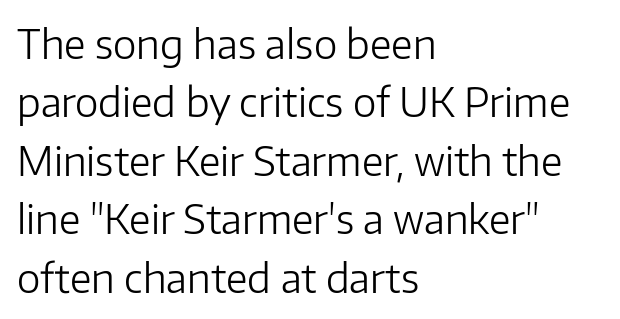
Every character sits straight up, as roman type does. The face used here is proportionally spaced, like ordinary book or web type. Weight class: somewhere from thin through regular. Does the leading feel generous? No, just average.
